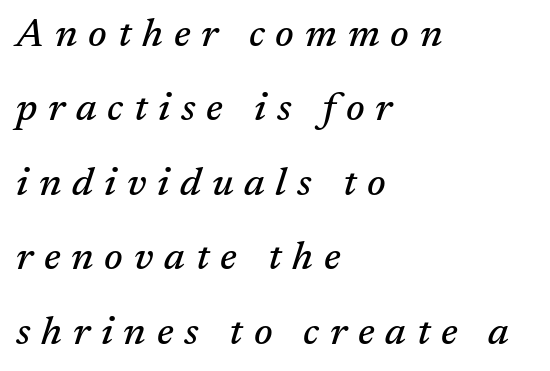
Between one letter and the next there's a generous, obvious gap. Looks like regular typesetting: each glyph gets only the width it needs. Underlining? Definitely not there. Small tapered or slab feet sit at the stroke ends, so this counts as serif.
